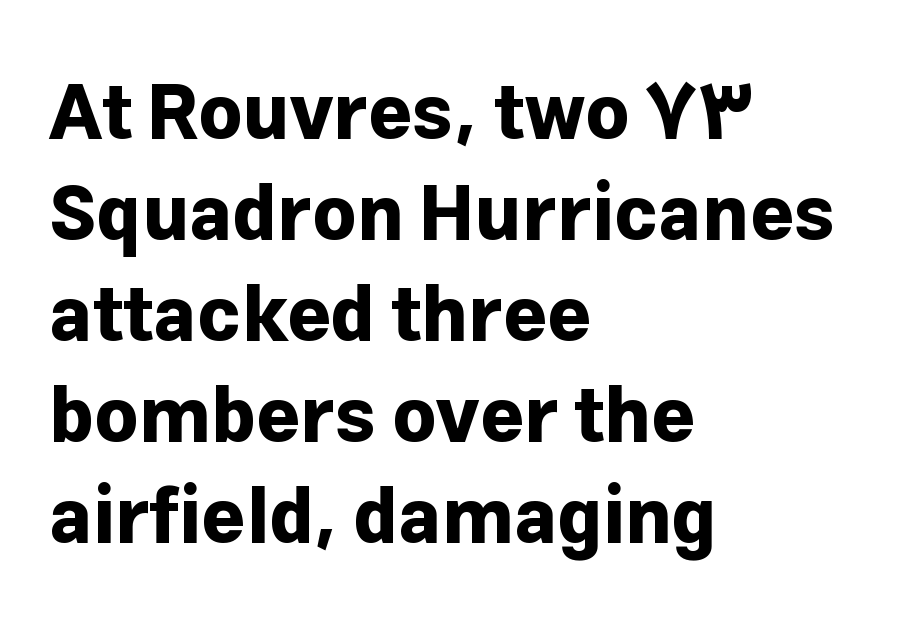
The image shows 76 px bold sans-serif type, upright; set left-aligned, normal line spacing (1.33x), normal letter spacing, not underlined; low stroke contrast and a medium x-height.
